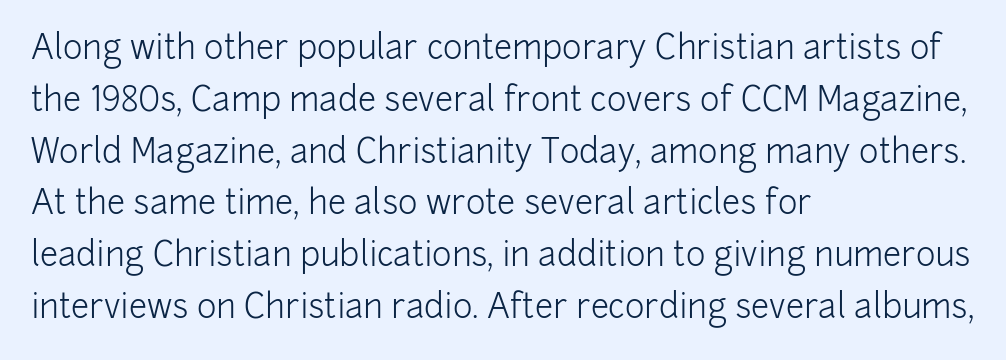
Spacing between characters is what you'd get straight out of the box. Looks like regular typesetting: each glyph gets only the width it needs. Is there any slant? The stems are plumb. Serif or sans? Sans — the stroke terminals are bare. This is not heavy type; no bold has been used. Reading down the column, the eye jumps a familiar distance to each next line.
